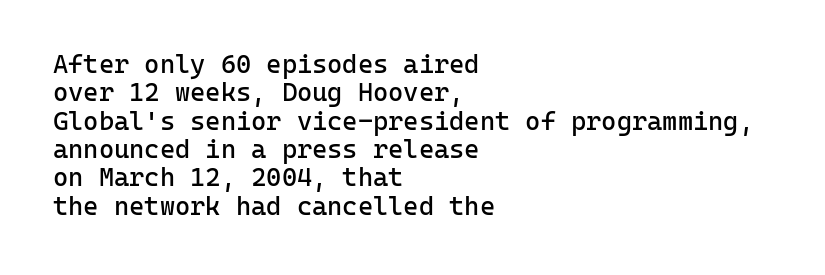
Q: Is the text bold? A: No.
Q: Is the text italic (slanted)? A: No, it is upright.
Q: Is the text underlined? A: No.
Q: How is the paragraph aligned? A: Left-aligned.
Q: Is the spacing between letters normal or unusually wide? A: Normal.
Q: Is the spacing between lines tight, normal or loose? A: Tight.
